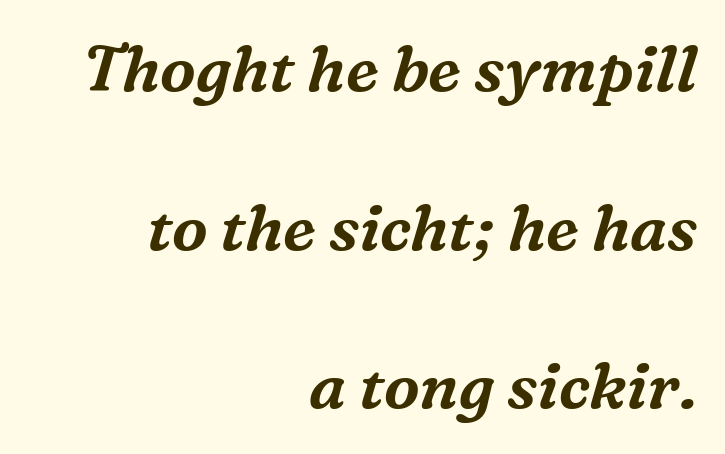
Q: Is the text italic (slanted)? A: Yes, it leans right by about 16 degrees.
Q: Is the typeface a serif or a sans-serif typeface? A: Serif.
Q: Is the text underlined? A: No.
Q: How is the paragraph aligned? A: Right-aligned.
Q: Is the spacing between letters normal or unusually wide? A: Normal.
Q: Is the spacing between lines tight, normal or loose? A: Loose.
Q: Width (condensed, normal, or wide)? A: Normal.
Q: Stroke contrast? A: Medium.
Q: x-height? A: Medium.
Q: Monospaced? A: No.
